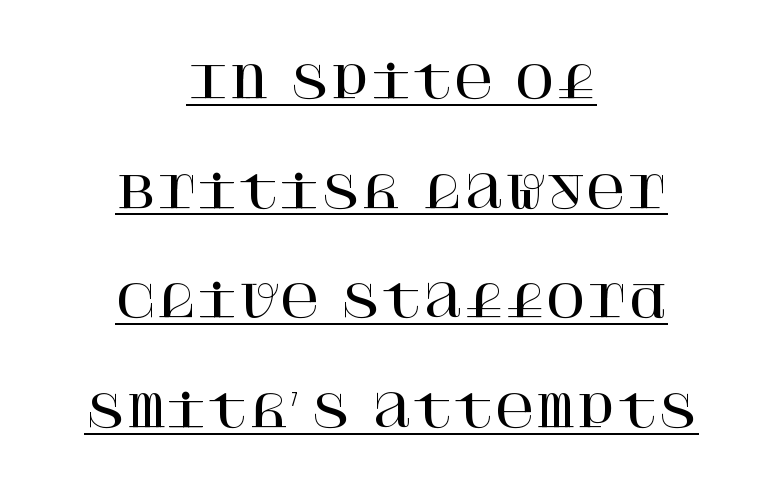
Words appear dense and cohesive because spacing is normal. Each line is balanced around a shared central axis. The typesetter has applied underlining to the passage shown. Nope, not italic — everything's standing straight. Loosely led — the rows are spread out. Yep, those are serifs on the letters.
